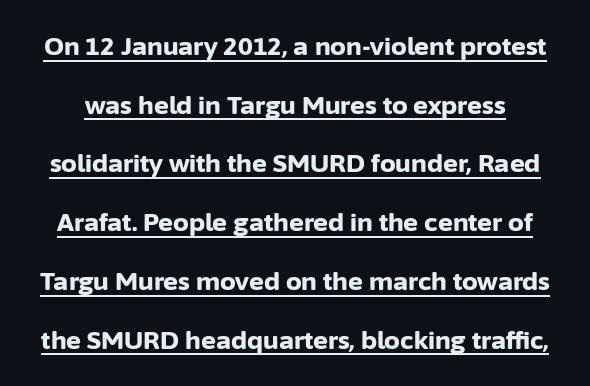
Upright lettering throughout. Nobody touched the tracking dial on this one. Heavy-handed strokes throughout: this text is bold. The face used here appears with an underline applied.
